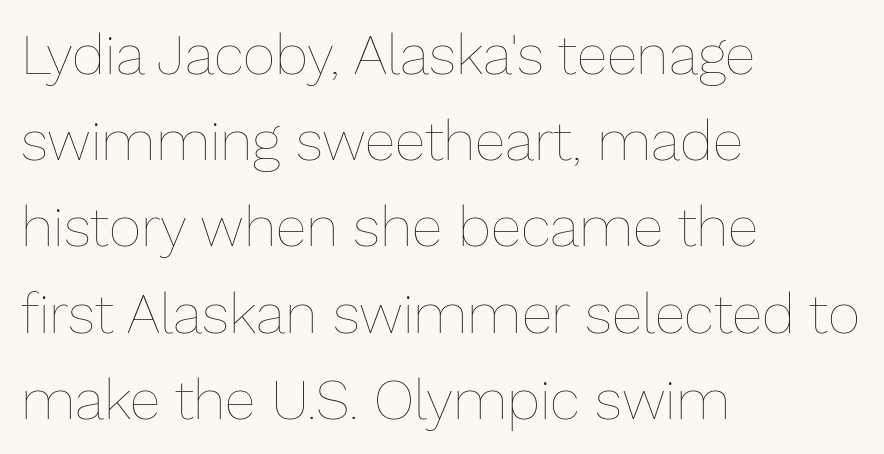
{"italic": "no", "bold": "no", "weight": "thin", "width": "normal", "stroke_contrast": "low", "x_height": "medium", "monospaced": "no", "underline": "no", "align": "left", "line_spacing": "normal", "line_spacing_ratio": 1.54, "letter_spacing": "normal", "letter_spacing_em": 0.0, "glyph_px": 56}
